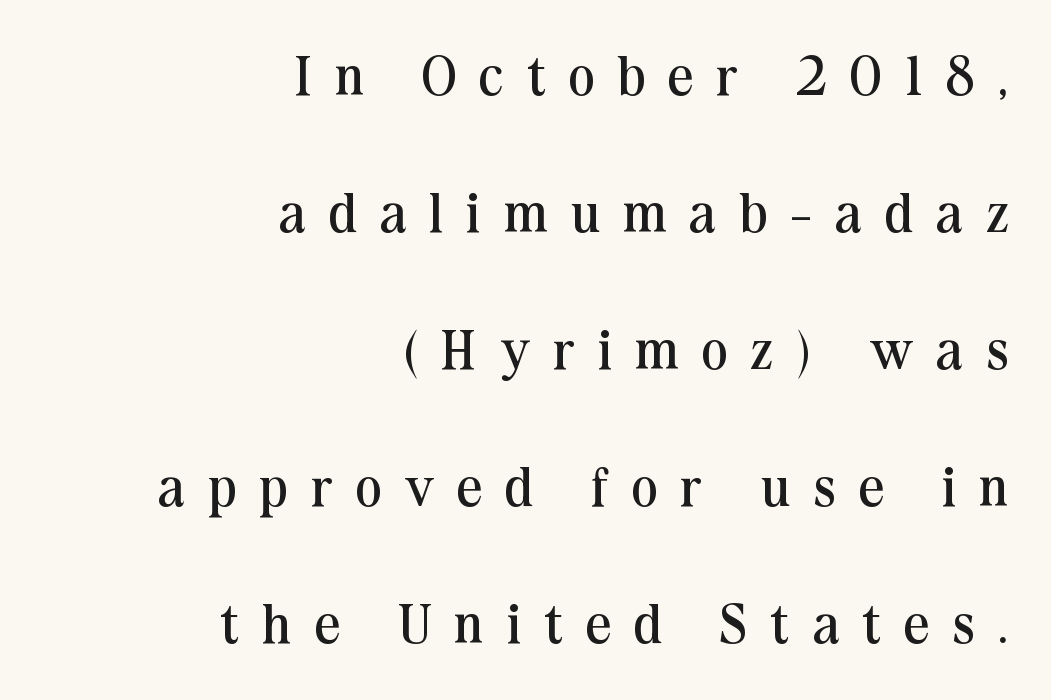
{"serif": "yes", "italic": "no", "bold": "no", "weight": "regular", "width": "normal", "stroke_contrast": "medium", "x_height": "medium", "monospaced": "no", "underline": "no", "align": "right", "line_spacing": "loose", "line_spacing_ratio": 2.49, "letter_spacing": "wide", "letter_spacing_em": 0.43, "glyph_px": 55}
